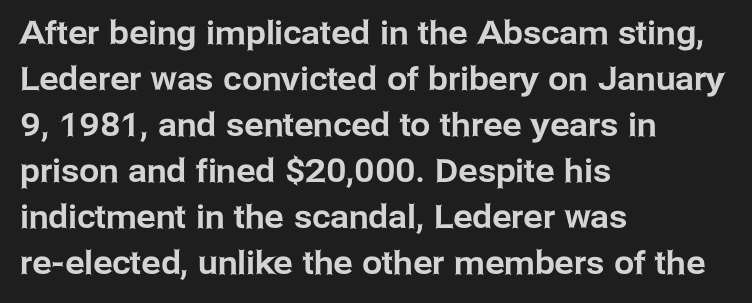
If you measured baseline to baseline, you'd find a middling distance. Characters remain perfectly vertical along every line. The text was rendered using a sans face with plain stroke endings. Is this a fixed-width face? No — the glyphs have proportional, varying widths. The specimen omits any rule beneath the text block's lines.
